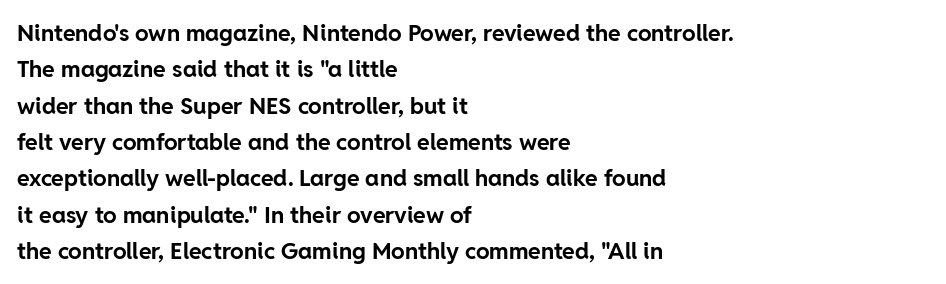
The text block is weighted toward the left margin, trailing off unevenly rightward. These lines carry a lot of weight — the face is fully bold. The letters stand upright; this is a roman face. Each row of text sits above clean, open space. This rendering leaves character spacing at its baseline value.
